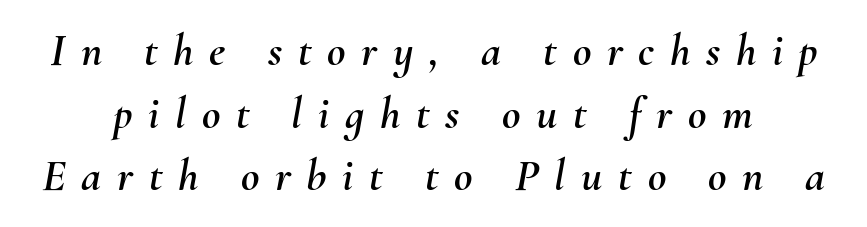
{"italic": "yes", "lean": "right", "slant_degrees": 10, "width": "normal", "stroke_contrast": "medium", "x_height": "small", "monospaced": "no", "underline": "no", "line_spacing": "normal", "line_spacing_ratio": 1.39, "letter_spacing": "wide", "letter_spacing_em": 0.35, "glyph_px": 45}
